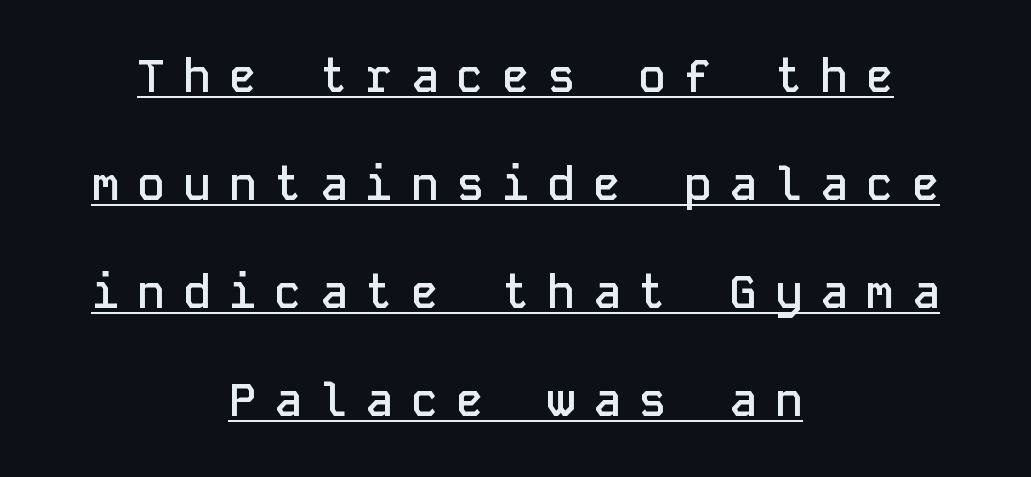
{"serif": "no", "italic": "no", "bold": "semi", "weight": "semibold", "width": "normal", "stroke_contrast": "low", "x_height": "medium", "monospaced": "yes", "underline": "yes", "align": "center", "line_spacing": "loose", "line_spacing_ratio": 2.35, "letter_spacing": "wide", "letter_spacing_em": 0.39, "glyph_px": 46}
